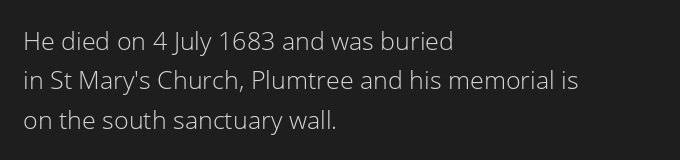
The image shows 25 px text type, upright; set left-aligned, normal line spacing (1.58x), normal letter spacing, not underlined.
